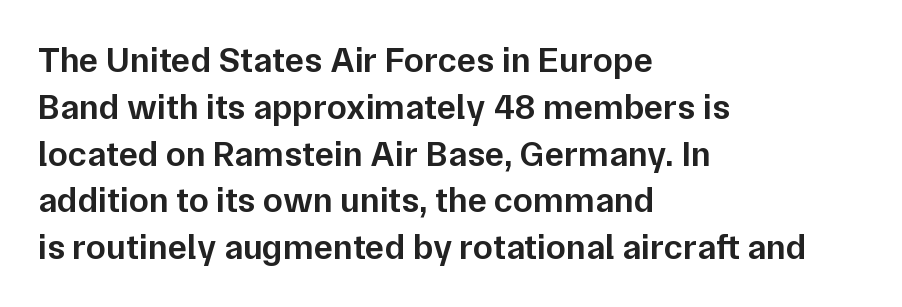
The image shows 36 px semibold sans-serif type, upright; set left-aligned, normal line spacing (1.3x), normal letter spacing, not underlined; low stroke contrast and a medium x-height.
